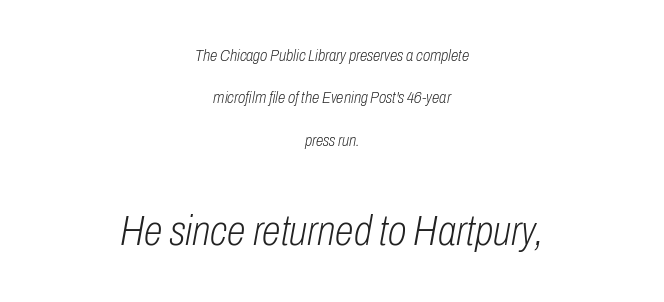
The image shows 43 px light, condensed type, italic (leaning right); set centered, loose line spacing (2.49x), normal letter spacing, not underlined; the second (bottom) block is 2.53x larger; low stroke contrast and a medium x-height.
